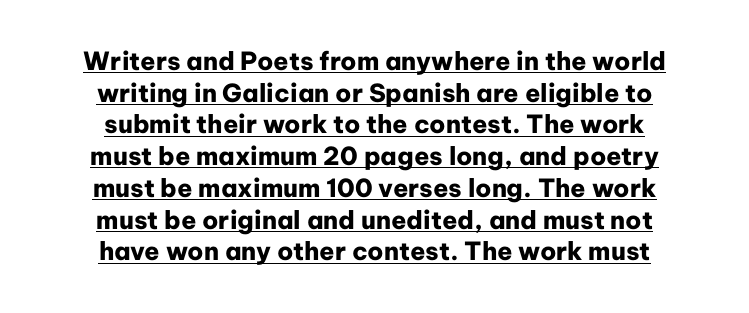
Q: Is the text bold? A: Yes.
Q: Is the text italic (slanted)? A: No, it is upright.
Q: Is the text underlined? A: Yes.
Q: How is the paragraph aligned? A: Centered.
Q: Is the spacing between letters normal or unusually wide? A: Normal.
Q: Is the spacing between lines tight, normal or loose? A: Normal.
